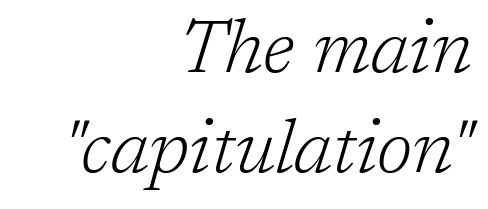
The zone under the glyphs is completely vacant. Honestly, the letter spacing is just normal — you wouldn't notice it. You could not count columns in this text — the font is proportionally spaced. This block has exactly the height ordinary leading produces. Leftover space on each line is placed entirely before the opening word.
